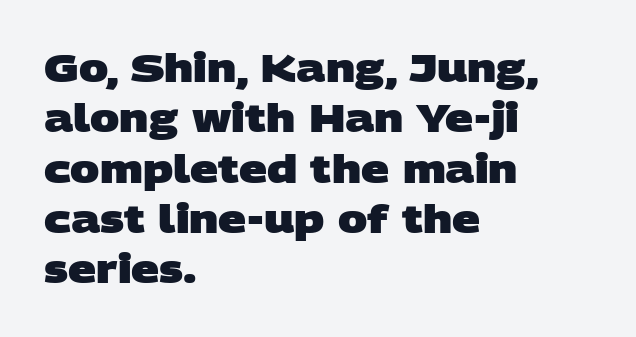
Quick note: underline off. The leading is moderate, giving the passage an even texture. The passage shown is emphatically bold. All the whitespace from short lines collects on the right.
